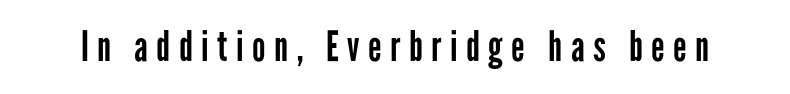
The image shows 42 px regular-weight, condensed sans-serif type, upright; set unusually wide letter spacing (+0.2 em), not underlined; low stroke contrast and a medium x-height.
